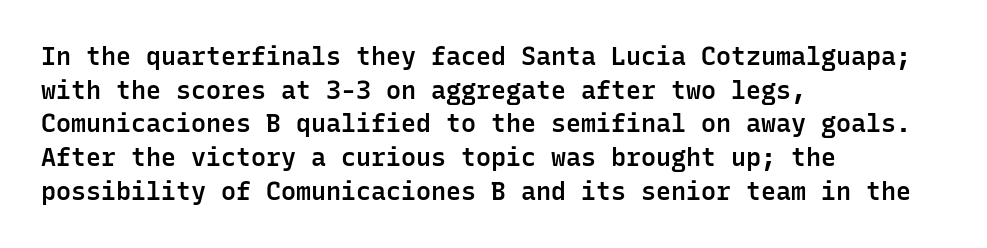
Q: Is the text bold? A: Semi-bold.
Q: Is the text italic (slanted)? A: No, it is upright.
Q: Is the text underlined? A: No.
Q: How is the paragraph aligned? A: Left-aligned.
Q: Is the spacing between letters normal or unusually wide? A: Normal.
Q: Is the spacing between lines tight, normal or loose? A: Normal.
